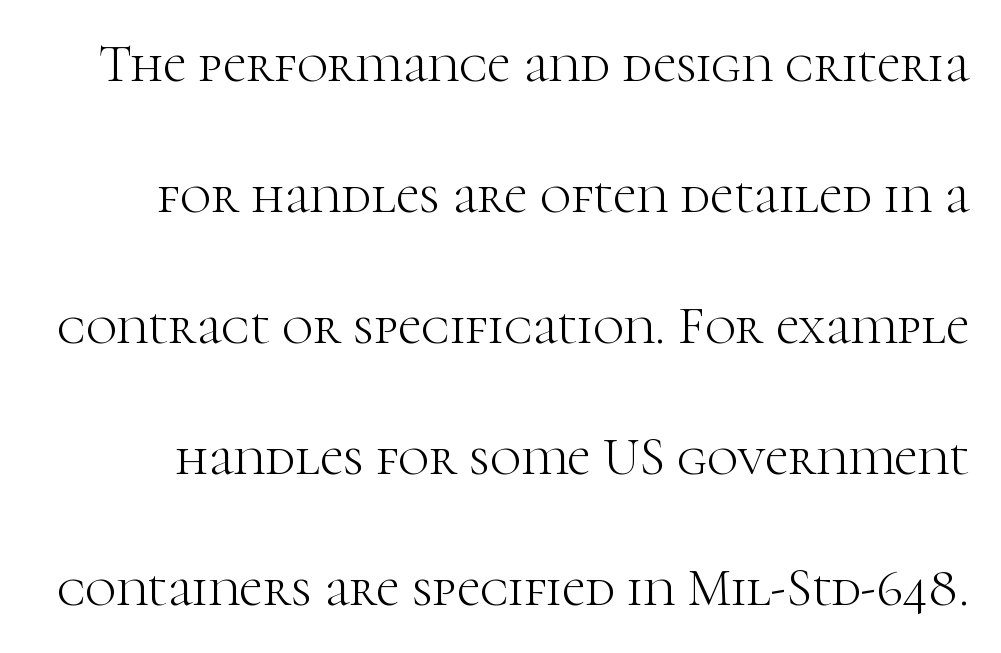
The image shows 53 px light serif type, upright; set loose line spacing (2.47x), normal letter spacing, not underlined; high stroke contrast and a medium x-height.
